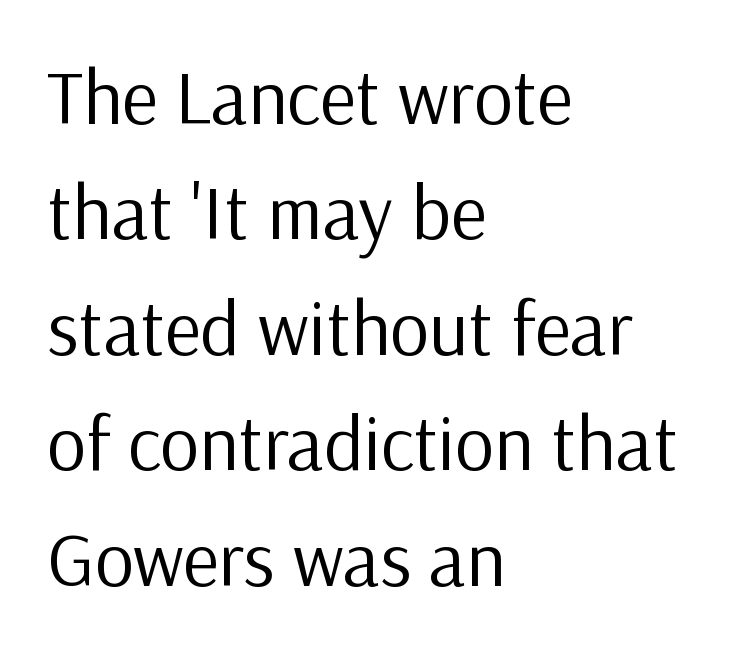
Compared with typical paragraphs, the rows here are spaced about the same. Bold? No — there's no thickening of the strokes. The type sits square on the baseline with zero lean. Check the space under the baseline: it is left empty.
